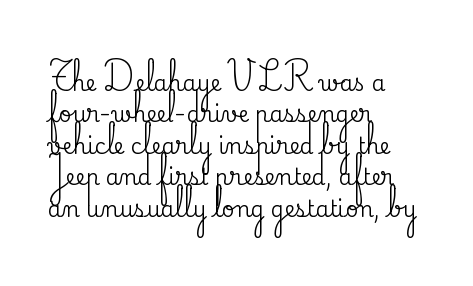
Q: Is the text italic (slanted)? A: No, it is upright.
Q: Is the text underlined? A: No.
Q: How is the paragraph aligned? A: Left-aligned.
Q: Is the spacing between letters normal or unusually wide? A: Normal.
Q: Is the spacing between lines tight, normal or loose? A: Normal.
